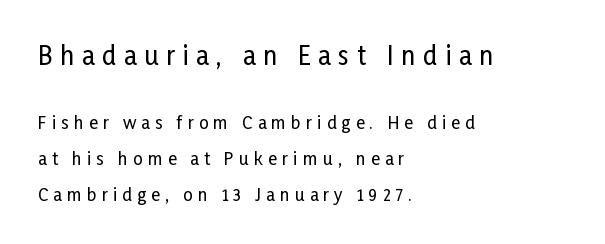
Q: Is the text italic (slanted)? A: No, it is upright.
Q: Is the text underlined? A: No.
Q: How is the paragraph aligned? A: Left-aligned.
Q: Is the spacing between letters normal or unusually wide? A: Unusually wide.
Q: Is the spacing between lines tight, normal or loose? A: Loose.
Q: Which block of text is set in a larger size, the first (top) or the second (bottom)? A: The first (top) one.
